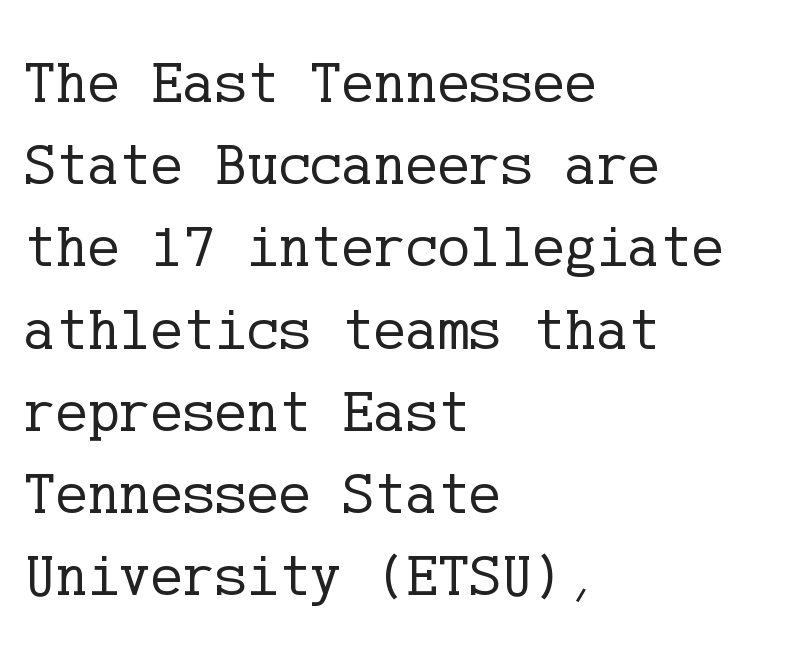
Check under the words: just untouched page. No chunkiness to these letters — they're not bold. Students, note that the glyphs here touch the page at normal intervals. Small tapered or slab feet sit at the stroke ends, so this counts as serif. Reading down the column, the eye jumps a familiar distance to each next line. The axis of the letterforms is exactly vertical.
